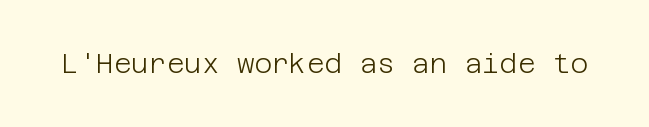
Has an underline been added? It has not. The type is set solid horizontally, with unmodified tracking. The characters are drawn with everyday or finer stroke widths. Every character sits straight up, as roman type does.
